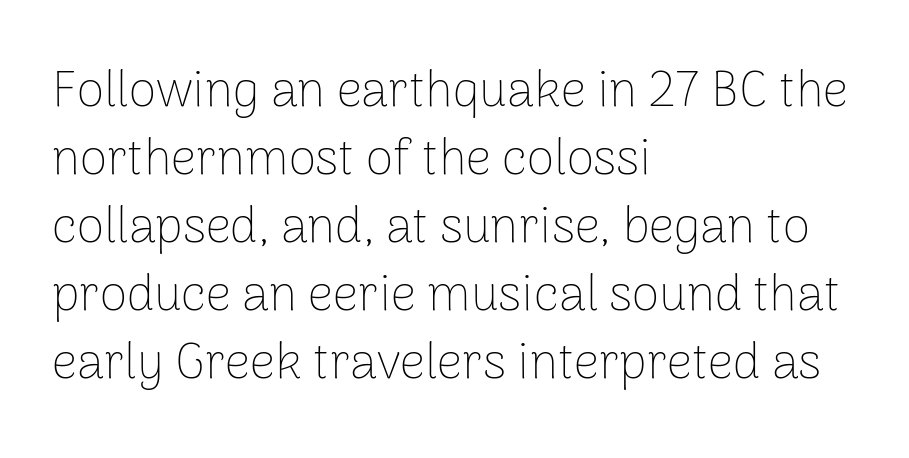
What kind of face is this? One without serifs — a sans. If you measured baseline to baseline, you'd find a middling distance. Words appear dense and cohesive because spacing is normal. Ordinary non-slanted type is in use.
